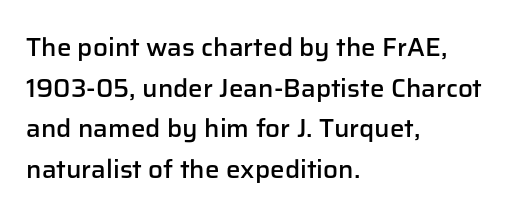
{"italic": "no", "bold": "semi", "underline": "no", "align": "left", "line_spacing": "normal", "line_spacing_ratio": 1.56, "letter_spacing": "normal", "letter_spacing_em": 0.0, "glyph_px": 26}
